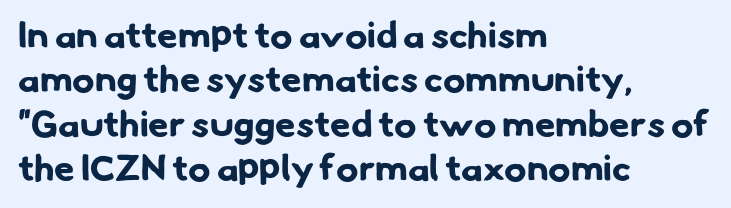
The image shows 37 px bold sans-serif type; set left-aligned, line spacing 1.2x, normal letter spacing, not underlined; low stroke contrast and a small x-height.
